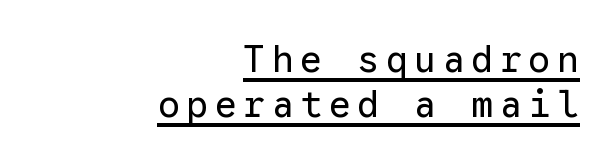
Q: Is the text bold? A: No.
Q: Is the text italic (slanted)? A: No, it is upright.
Q: Is the typeface a serif or a sans-serif typeface? A: Sans-serif.
Q: Is the text underlined? A: Yes.
Q: How is the paragraph aligned? A: Right-aligned.
Q: Width (condensed, normal, or wide)? A: Normal.
Q: Stroke contrast? A: Low.
Q: x-height? A: Medium.
Q: Monospaced? A: Yes.
